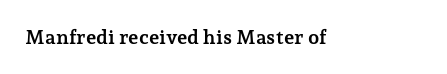
Q: Is the text bold? A: Yes.
Q: Is the text italic (slanted)? A: No, it is upright.
Q: Is the text underlined? A: No.
Q: Is the spacing between letters normal or unusually wide? A: Normal.
